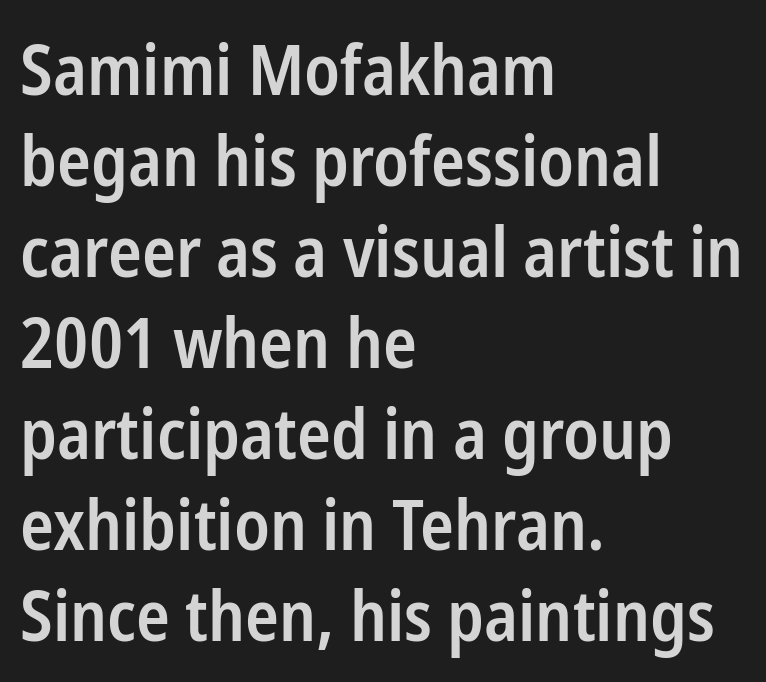
{"serif": "no", "italic": "no", "bold": "semi", "weight": "semibold", "width": "condensed", "stroke_contrast": "low", "x_height": "medium", "monospaced": "no", "underline": "no", "align": "left", "line_spacing": "normal", "line_spacing_ratio": 1.3, "letter_spacing": "normal", "letter_spacing_em": 0.0, "glyph_px": 70}
